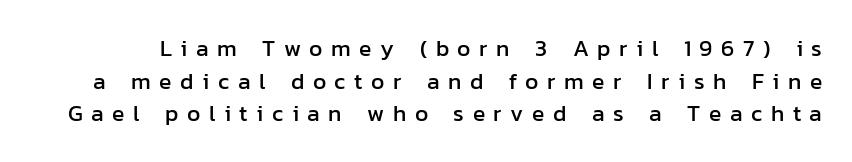
{"italic": "no", "underline": "no", "line_spacing": "normal", "line_spacing_ratio": 1.42, "letter_spacing": "wide", "letter_spacing_em": 0.37, "glyph_px": 23}
